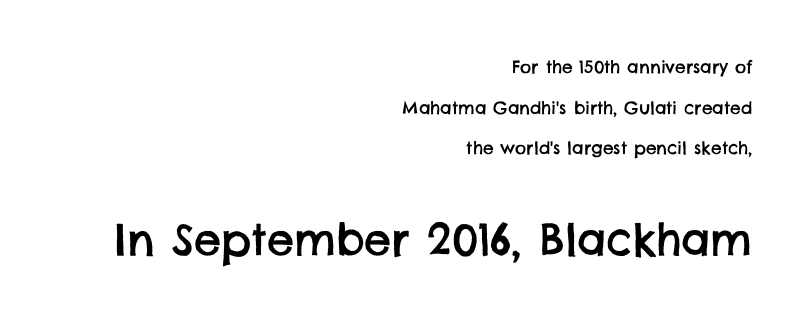
{"serif": "no", "width": "normal", "stroke_contrast": "low", "x_height": "large", "monospaced": "no", "underline": "no", "align": "right", "line_spacing": "loose", "line_spacing_ratio": 2.39, "letter_spacing": "normal", "letter_spacing_em": 0.0, "larger_block": "second", "size_ratio": 2.53, "glyph_px": 43}
